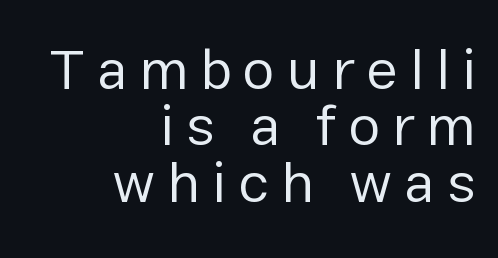
Q: Is the text bold? A: No.
Q: Is the text italic (slanted)? A: No, it is upright.
Q: Is the typeface a serif or a sans-serif typeface? A: Sans-serif.
Q: Is the text underlined? A: No.
Q: How is the paragraph aligned? A: Right-aligned.
Q: Is the spacing between letters normal or unusually wide? A: Unusually wide.
Q: Is the spacing between lines tight, normal or loose? A: Tight.
Q: Width (condensed, normal, or wide)? A: Normal.
Q: Stroke contrast? A: Low.
Q: x-height? A: Medium.
Q: Monospaced? A: No.
